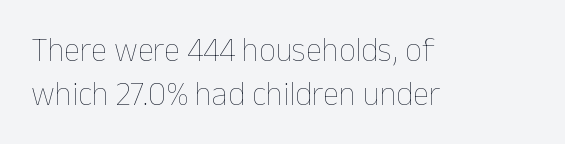
Q: Is the text bold? A: No.
Q: Is the text italic (slanted)? A: No, it is upright.
Q: Is the text underlined? A: No.
Q: How is the paragraph aligned? A: Left-aligned.
Q: Is the spacing between letters normal or unusually wide? A: Normal.
Q: Is the spacing between lines tight, normal or loose? A: Normal.
Q: Width (condensed, normal, or wide)? A: Normal.
Q: Stroke contrast? A: Low.
Q: x-height? A: Medium.
Q: Monospaced? A: No.
